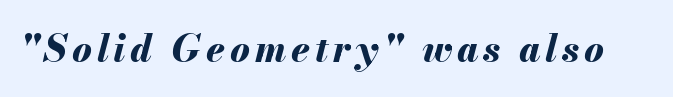
The image shows 37 px bold type, italic (leaning right); set not underlined; medium stroke contrast and a small x-height.
